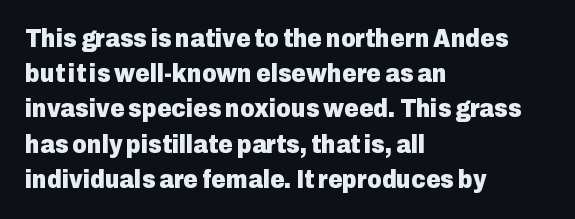
Q: Is the text bold? A: Yes.
Q: Is the text italic (slanted)? A: No, it is upright.
Q: Is the text underlined? A: No.
Q: How is the paragraph aligned? A: Left-aligned.
Q: Is the spacing between letters normal or unusually wide? A: Normal.
Q: Is the spacing between lines tight, normal or loose? A: Normal.
